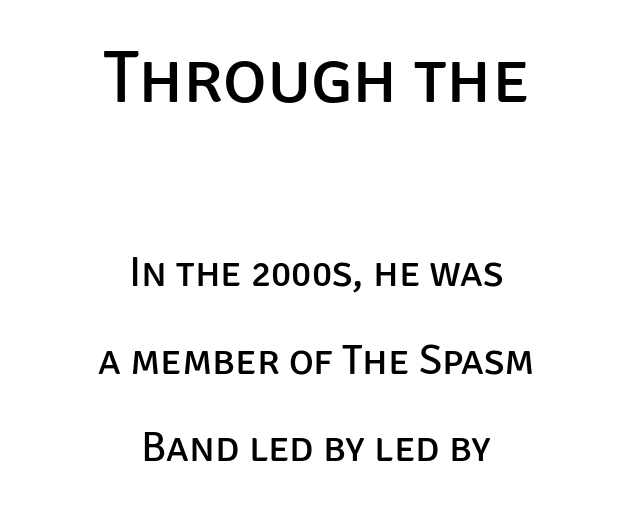
{"serif": "no", "italic": "no", "bold": "no", "weight": "regular", "width": "normal", "stroke_contrast": "low", "x_height": "large", "monospaced": "no", "underline": "no", "align": "center", "line_spacing": "loose", "line_spacing_ratio": 2.09, "letter_spacing": "normal", "letter_spacing_em": 0.0, "larger_block": "first", "size_ratio": 1.76, "glyph_px": 74}
